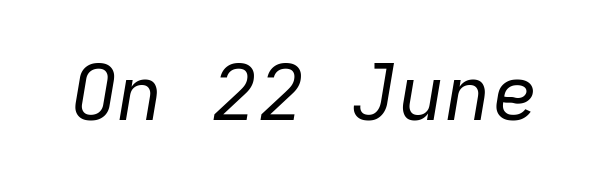
Descender tails drop into unmarked territory. Monospaced: the letters line up in strict vertical columns. Every character sits at an angle, as italics do. This rendering leaves character spacing at its baseline value. Letters have the restrained weight of plain body copy at most.
